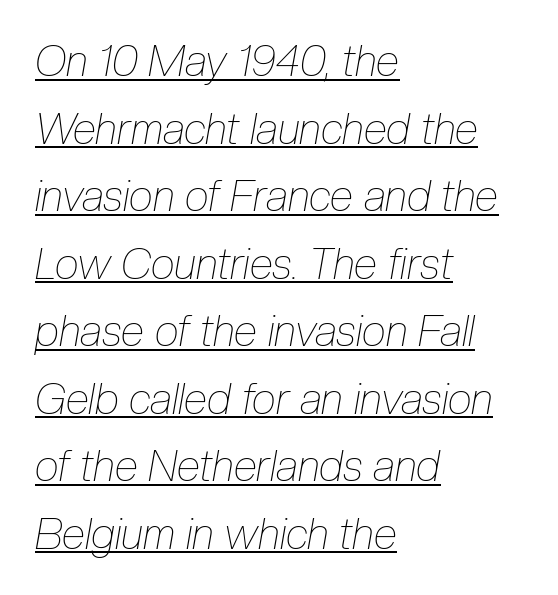
Character widths vary here, with narrow letters taking less room than wide ones. Caption: lettering with a line underneath. Does the lettering tilt? It does — this is italic. Weight: in the light-to-regular range.
